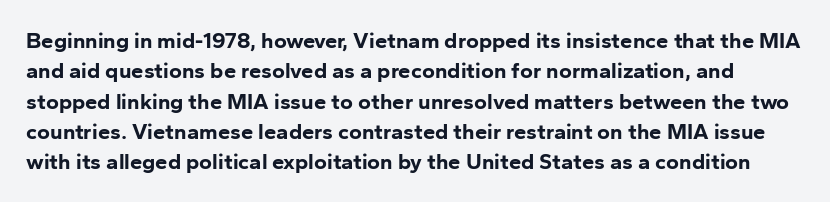
{"italic": "no", "bold": "yes", "underline": "no", "line_spacing": "normal", "line_spacing_ratio": 1.38, "letter_spacing": "normal", "letter_spacing_em": 0.0, "glyph_px": 22}
